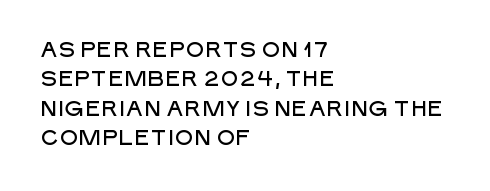
{"italic": "no", "underline": "no", "align": "left", "line_spacing": "normal", "line_spacing_ratio": 1.4, "letter_spacing": "normal", "letter_spacing_em": 0.0, "glyph_px": 21}
